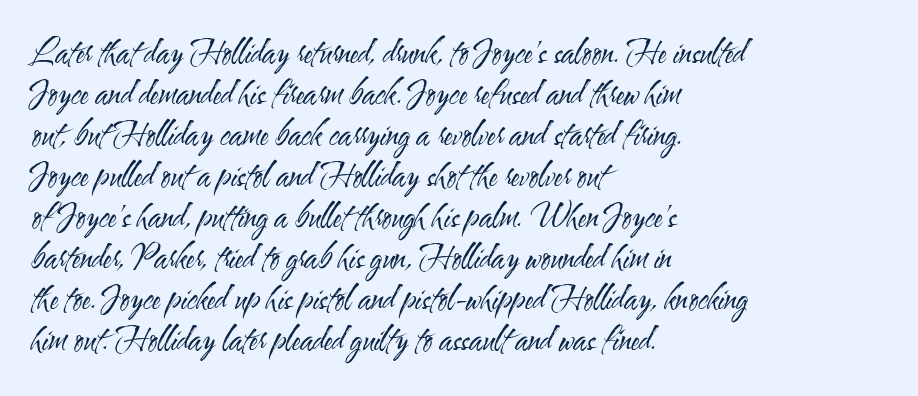
The image shows 32 px regular-weight, condensed sans-serif type; set left-aligned, normal line spacing (1.28x), normal letter spacing, not underlined; medium stroke contrast and a small x-height.
